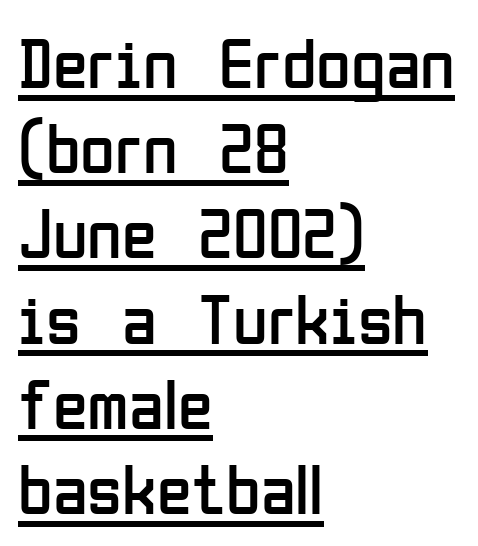
The rendered words wear a rule along their underside. When letters stand straight like this, we call the style roman or upright. Is this a sans? Yes — the strokes have no serifs. Reading down the block, your eye returns to a fixed left position each line. Weight class: somewhere from thin through regular. Proportional: the letters do not fall into vertical columns.
